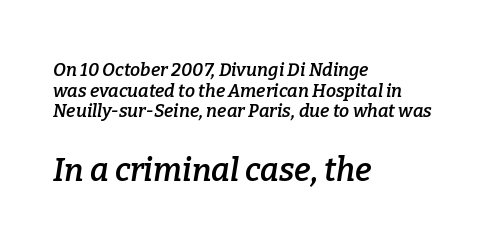
The glyphs look as if they've been sheared to an angle. Spacing verdict: proportional, widths tailored to each character. Standard letterfit; no display-style spreading of the glyphs. Beneath every word, the page is bare. The rendering uses a small line-height, squeezing the rows.
